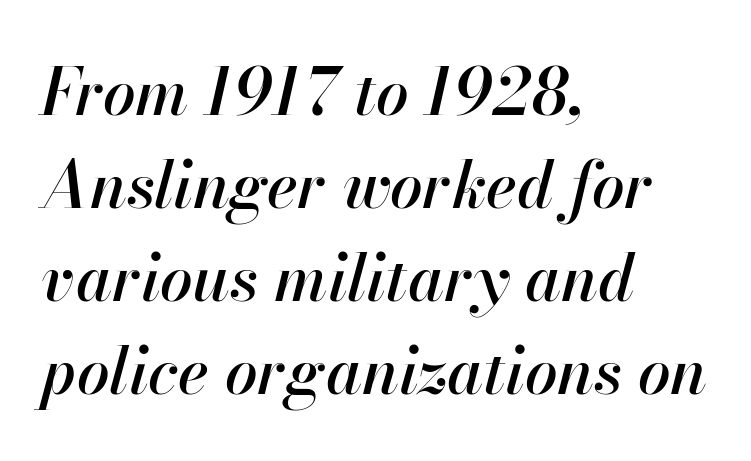
Q: Is the text italic (slanted)? A: Yes, it leans right by about 13 degrees.
Q: Is the text underlined? A: No.
Q: How is the paragraph aligned? A: Left-aligned.
Q: Is the spacing between letters normal or unusually wide? A: Normal.
Q: Is the spacing between lines tight, normal or loose? A: Normal.
Q: Width (condensed, normal, or wide)? A: Normal.
Q: Stroke contrast? A: High.
Q: x-height? A: Small.
Q: Monospaced? A: No.
